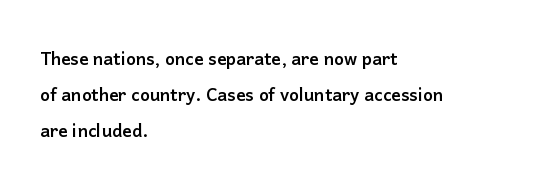
Q: Is the text italic (slanted)? A: No, it is upright.
Q: Is the text underlined? A: No.
Q: How is the paragraph aligned? A: Left-aligned.
Q: Is the spacing between letters normal or unusually wide? A: Normal.
Q: Is the spacing between lines tight, normal or loose? A: Normal.
